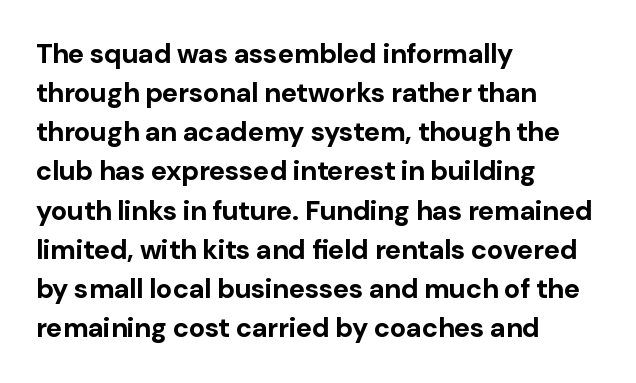
Q: Is the text bold? A: Yes.
Q: Is the text italic (slanted)? A: No, it is upright.
Q: Is the text underlined? A: No.
Q: How is the paragraph aligned? A: Left-aligned.
Q: Is the spacing between letters normal or unusually wide? A: Normal.
Q: Is the spacing between lines tight, normal or loose? A: Normal.
